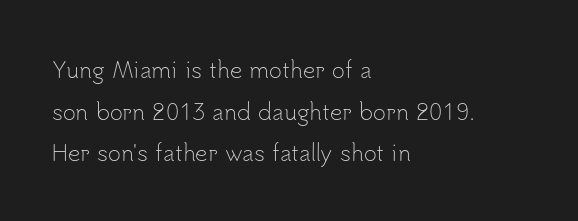
In CSS terms this would be text-align: left. Only glyphs here, with clear space below each row. The typesetting does not lean heavy: it is not bold. Each word holds together tightly as a unit, with standard inter-letter gaps. Ascenders rise straight up at ninety degrees.
